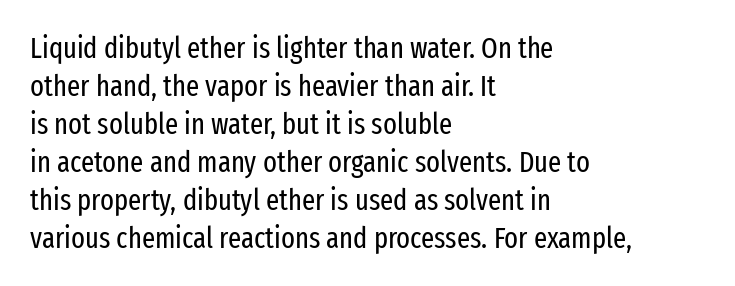
Q: Is the text bold? A: No.
Q: Is the text italic (slanted)? A: No, it is upright.
Q: Is the typeface a serif or a sans-serif typeface? A: Sans-serif.
Q: Is the text underlined? A: No.
Q: How is the paragraph aligned? A: Left-aligned.
Q: Is the spacing between letters normal or unusually wide? A: Normal.
Q: Is the spacing between lines tight, normal or loose? A: Normal.
Q: Width (condensed, normal, or wide)? A: Condensed.
Q: Stroke contrast? A: Low.
Q: x-height? A: Medium.
Q: Monospaced? A: No.
